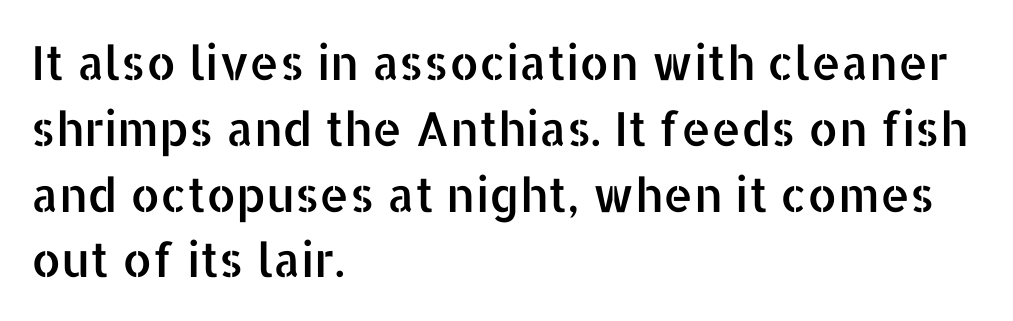
Words float on clear page, feet unadorned. Each line starts at the same left margin while the right side varies. Tracking here is standard; glyphs follow each other at the usual distance. A roman cut, with each character standing at attention. How would I describe the line gaps? Plain and ordinary. Think of a printed novel: that variable character pitch is what you see here.
